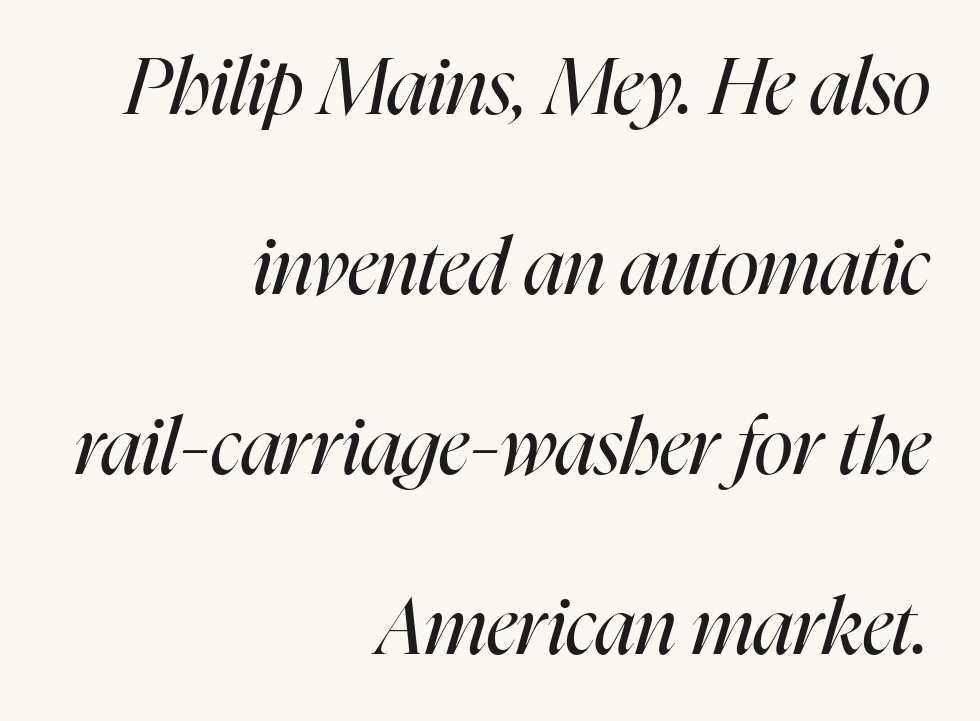
The image shows 79 px regular-weight, condensed type, italic (leaning right); set right-aligned, loose line spacing (2.28x), normal letter spacing, not underlined; high stroke contrast and a medium x-height.
